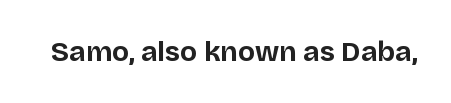
{"serif": "no", "italic": "no", "bold": "yes", "weight": "bold", "width": "normal", "stroke_contrast": "low", "x_height": "large", "monospaced": "no", "underline": "no", "letter_spacing": "normal", "letter_spacing_em": 0.0, "glyph_px": 28}
